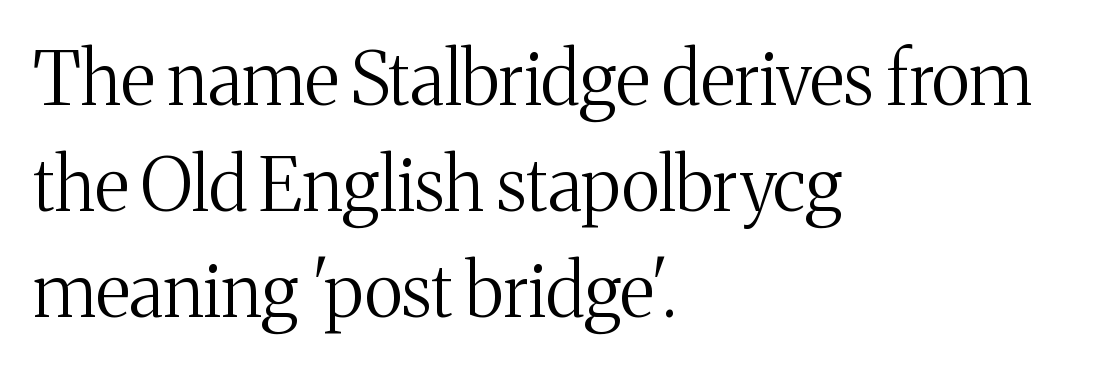
The image shows 73 px regular-weight serif type, upright; set left-aligned, normal line spacing (1.45x), normal letter spacing, not underlined; medium stroke contrast and a medium x-height.
